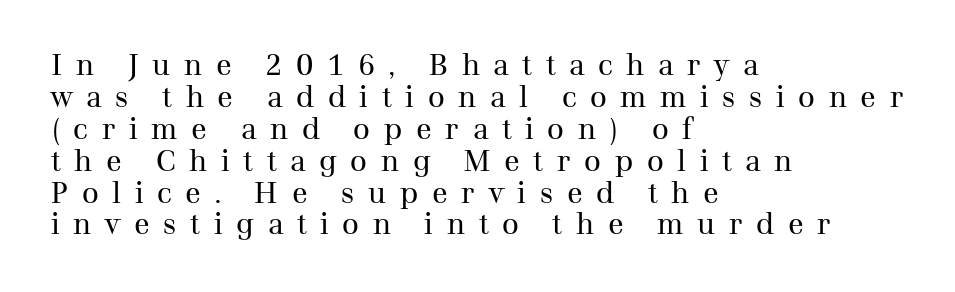
Q: Is the text bold? A: No.
Q: Is the text italic (slanted)? A: No, it is upright.
Q: Is the typeface a serif or a sans-serif typeface? A: Serif.
Q: Is the text underlined? A: No.
Q: How is the paragraph aligned? A: Left-aligned.
Q: Is the spacing between letters normal or unusually wide? A: Unusually wide.
Q: Is the spacing between lines tight, normal or loose? A: Tight.
Q: Width (condensed, normal, or wide)? A: Normal.
Q: Stroke contrast? A: Medium.
Q: x-height? A: Medium.
Q: Monospaced? A: No.
